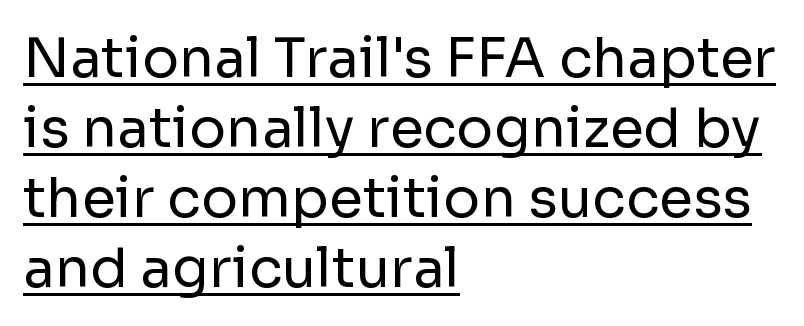
{"serif": "no", "italic": "no", "bold": "no", "weight": "regular", "width": "normal", "stroke_contrast": "low", "x_height": "medium", "monospaced": "no", "underline": "yes", "align": "left", "line_spacing": "normal", "line_spacing_ratio": 1.27, "letter_spacing": "normal", "letter_spacing_em": 0.0, "glyph_px": 55}
